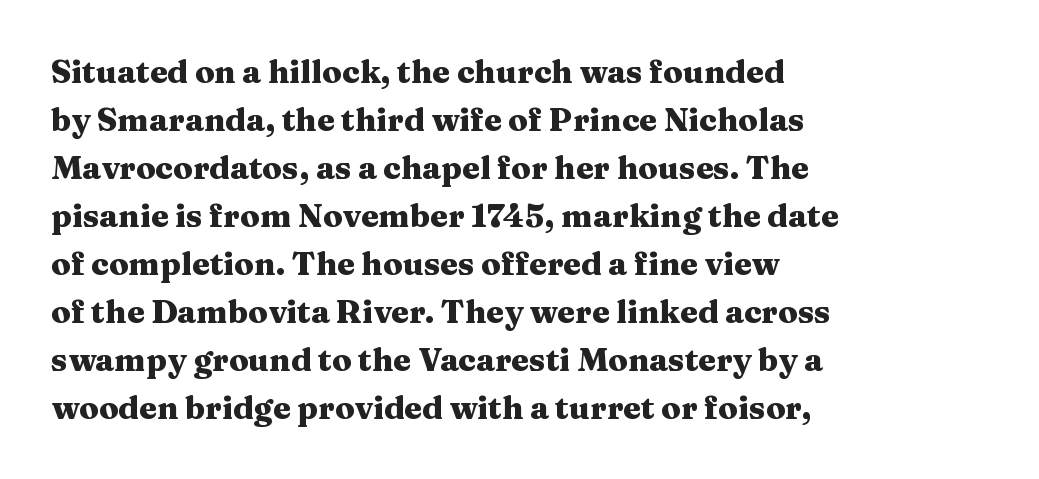
The rendering uses natural spacing where letterforms have individual widths. A bare baseline throughout the passage. Font category for this specimen: serif. Ordinary non-slanted type is in use. The passage shown is emphatically bold. The setting favours the left margin, as ordinary paragraphs usually do.
